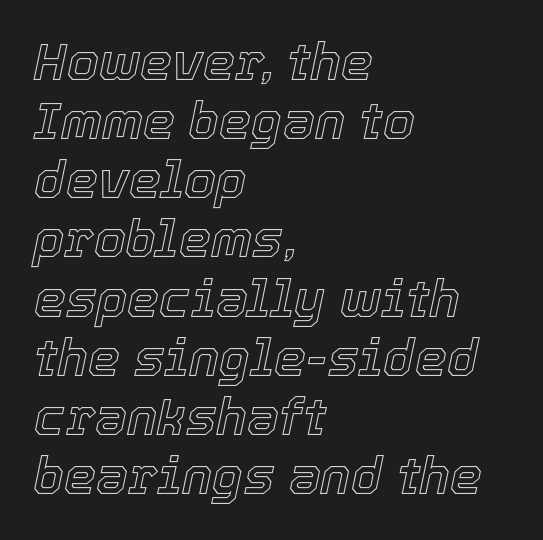
The image shows 51 px text type, italic (leaning right); set left-aligned, line spacing 1.16x, normal letter spacing, not underlined; a medium x-height.
